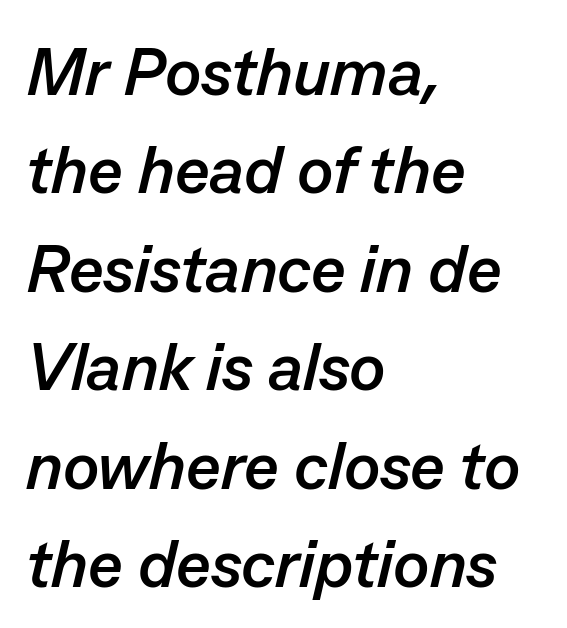
Q: Is the text bold? A: Yes.
Q: Is the text italic (slanted)? A: Yes, it leans right by about 13 degrees.
Q: Is the text underlined? A: No.
Q: How is the paragraph aligned? A: Left-aligned.
Q: Is the spacing between letters normal or unusually wide? A: Normal.
Q: Is the spacing between lines tight, normal or loose? A: Normal.
Q: Width (condensed, normal, or wide)? A: Normal.
Q: Stroke contrast? A: Low.
Q: x-height? A: Medium.
Q: Monospaced? A: No.
